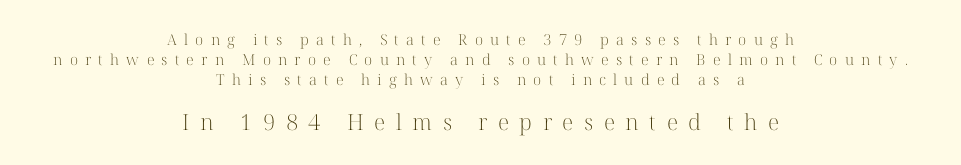
The image shows 22 px text type, upright; set centered, normal line spacing (1.34x), unusually wide letter spacing (+0.48 em), not underlined; the second (bottom) block is 1.47x larger.
